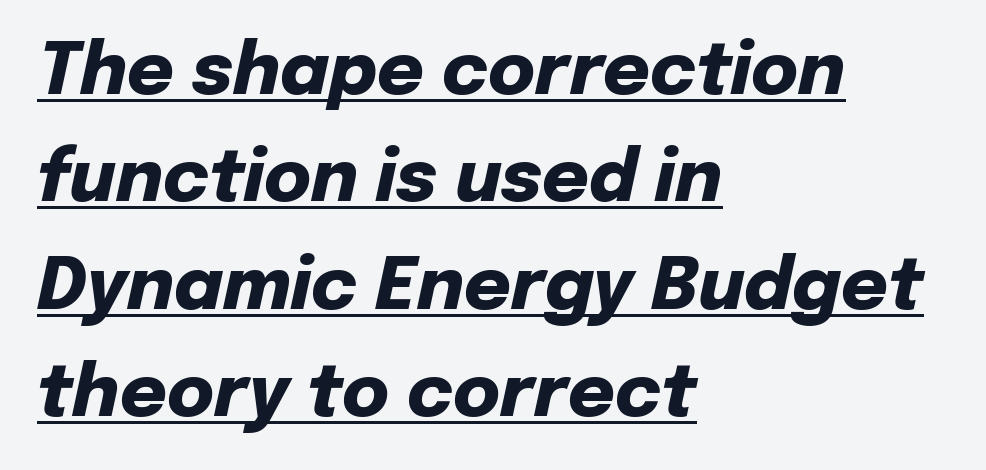
Each letter keeps its own natural width here, so spacing adapts to shape. Here the glyphs are tracked normally, forming tight word shapes. A typesetter would call this leading conventional body-copy spacing. Weight: bold. Horizontal alignment here is leftward, the default for most running prose. Slant detected: the letters are inclined.
